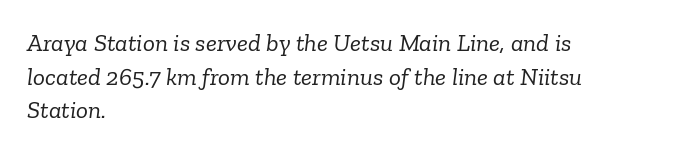
The image shows 25 px text type, italic (leaning right); set left-aligned, normal line spacing (1.35x), normal letter spacing, not underlined.
